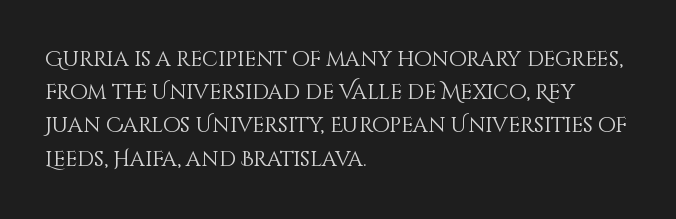
{"italic": "no", "bold": "no", "underline": "no", "align": "left", "line_spacing": "normal", "line_spacing_ratio": 1.58, "letter_spacing": "normal", "letter_spacing_em": 0.0, "glyph_px": 21}
